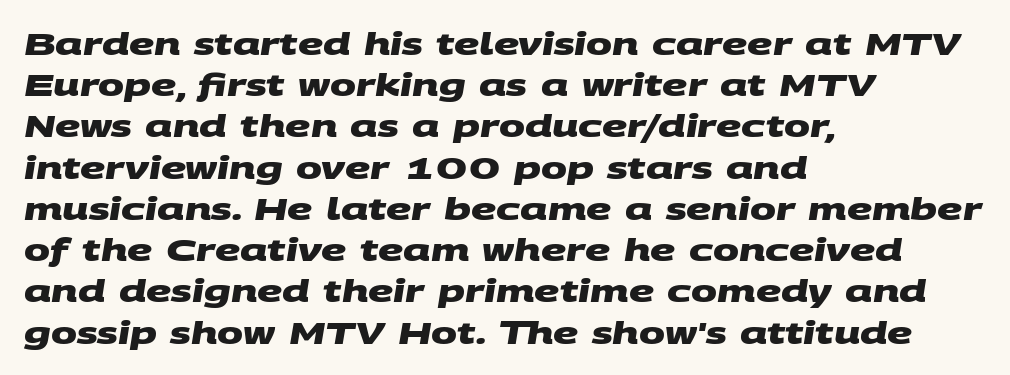
Q: Is the text bold? A: Yes.
Q: Is the typeface a serif or a sans-serif typeface? A: Sans-serif.
Q: Is the text underlined? A: No.
Q: How is the paragraph aligned? A: Left-aligned.
Q: Is the spacing between letters normal or unusually wide? A: Normal.
Q: Is the spacing between lines tight, normal or loose? A: Normal.
Q: Width (condensed, normal, or wide)? A: Wide.
Q: Stroke contrast? A: Medium.
Q: x-height? A: Large.
Q: Monospaced? A: No.
